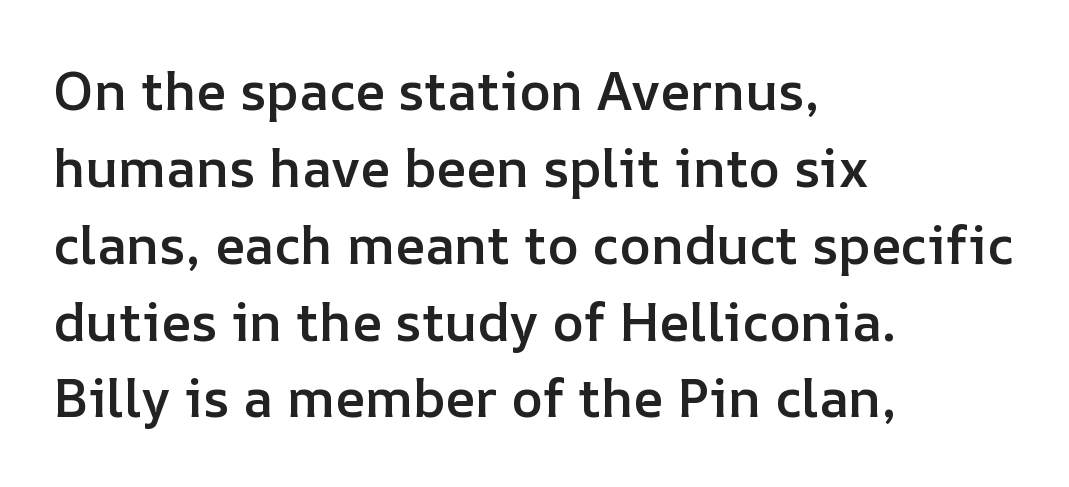
Q: Is the text bold? A: Semi-bold.
Q: Is the text italic (slanted)? A: No, it is upright.
Q: Is the text underlined? A: No.
Q: How is the paragraph aligned? A: Left-aligned.
Q: Is the spacing between letters normal or unusually wide? A: Normal.
Q: Is the spacing between lines tight, normal or loose? A: Normal.
Q: Width (condensed, normal, or wide)? A: Normal.
Q: Stroke contrast? A: Low.
Q: x-height? A: Medium.
Q: Monospaced? A: No.
